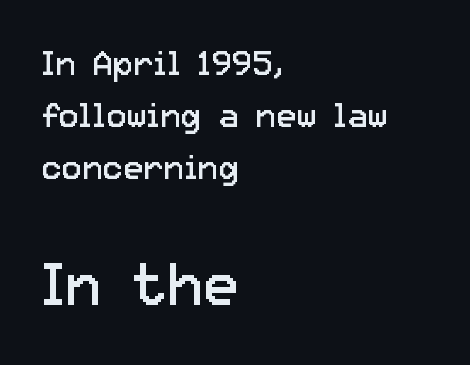
{"serif": "no", "italic": "no", "bold": "no", "weight": "regular", "width": "normal", "stroke_contrast": "low", "x_height": "medium", "monospaced": "no", "underline": "no", "align": "left", "line_spacing": "normal", "line_spacing_ratio": 1.53, "letter_spacing": "normal", "letter_spacing_em": 0.0, "larger_block": "second", "size_ratio": 1.76, "glyph_px": 60}
